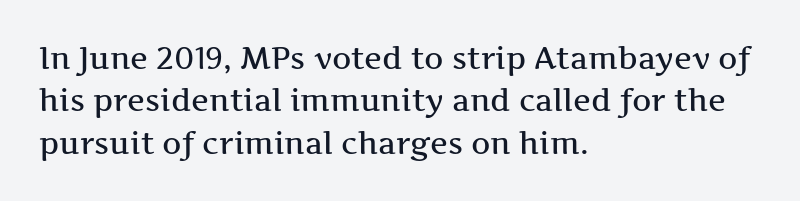
{"serif": "yes", "italic": "no", "width": "wide", "stroke_contrast": "medium", "x_height": "medium", "monospaced": "no", "underline": "no", "align": "left", "line_spacing": "normal", "line_spacing_ratio": 1.41, "letter_spacing": "normal", "letter_spacing_em": 0.0, "glyph_px": 30}
